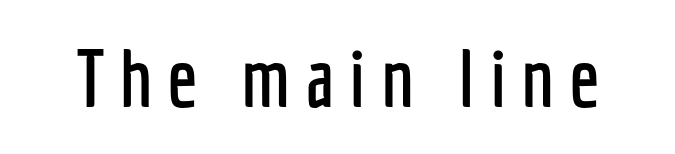
Q: Is the text italic (slanted)? A: No, it is upright.
Q: Is the typeface a serif or a sans-serif typeface? A: Sans-serif.
Q: Is the text underlined? A: No.
Q: Width (condensed, normal, or wide)? A: Condensed.
Q: Stroke contrast? A: Low.
Q: x-height? A: Medium.
Q: Monospaced? A: No.
